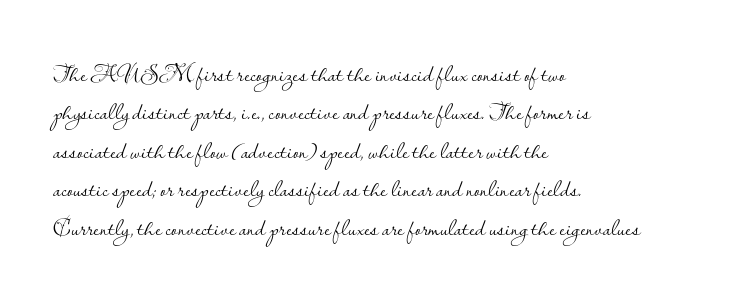
The image shows 25 px text type; set left-aligned, normal line spacing (1.54x), normal letter spacing, not underlined.
